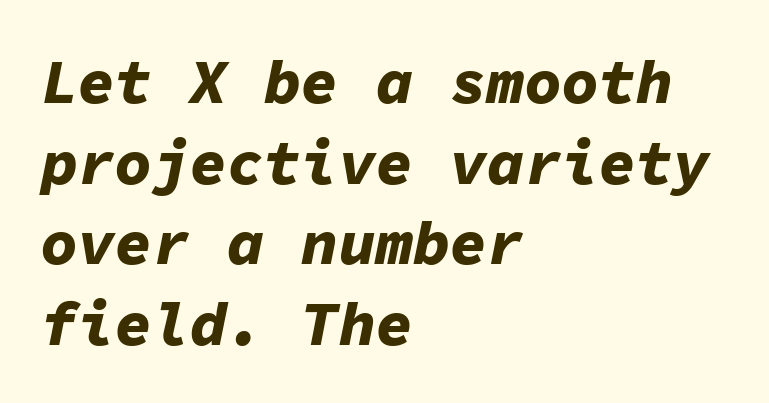
{"italic": "yes", "lean": "right", "slant_degrees": 11, "bold": "yes", "weight": "bold", "width": "normal", "stroke_contrast": "low", "x_height": "medium", "monospaced": "yes", "underline": "no", "align": "left", "line_spacing": "normal", "line_spacing_ratio": 1.3, "letter_spacing": "normal", "letter_spacing_em": 0.0, "glyph_px": 62}
